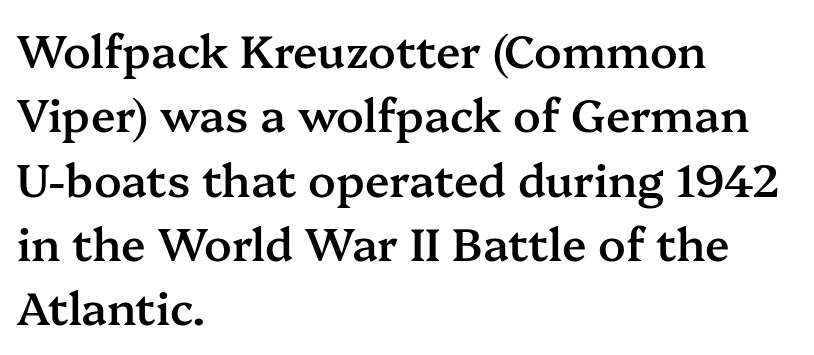
Q: Is the text bold? A: Semi-bold.
Q: Is the text italic (slanted)? A: No, it is upright.
Q: Is the typeface a serif or a sans-serif typeface? A: Serif.
Q: Is the text underlined? A: No.
Q: How is the paragraph aligned? A: Left-aligned.
Q: Is the spacing between letters normal or unusually wide? A: Normal.
Q: Is the spacing between lines tight, normal or loose? A: Normal.
Q: Width (condensed, normal, or wide)? A: Normal.
Q: Stroke contrast? A: Medium.
Q: x-height? A: Medium.
Q: Monospaced? A: No.
